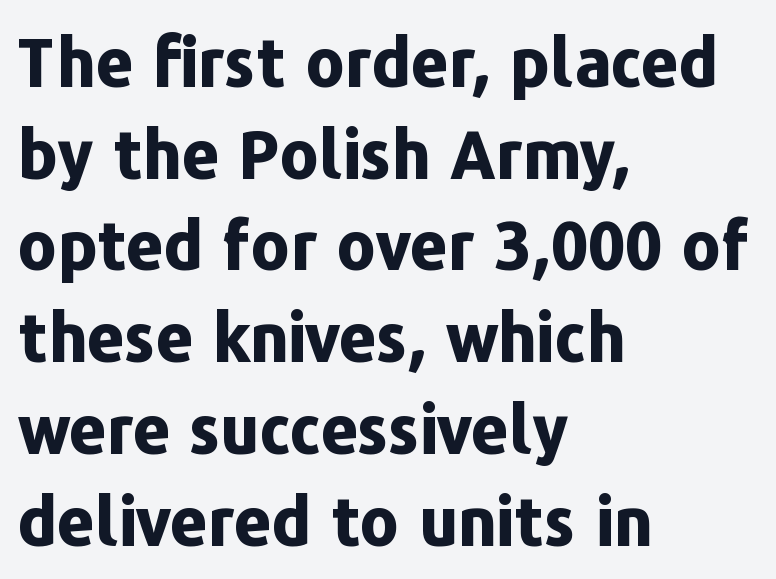
Here the designer chose a conventional face with non-uniform glyph widths. Do the letters lean? They stand straight. Lines of text with bare space underneath. The lines in this sample share a left origin and differ only in where they stop. Baseline-to-baseline distance is the conventional proportion of letter height. The strokes are fattened all the way to bold.
